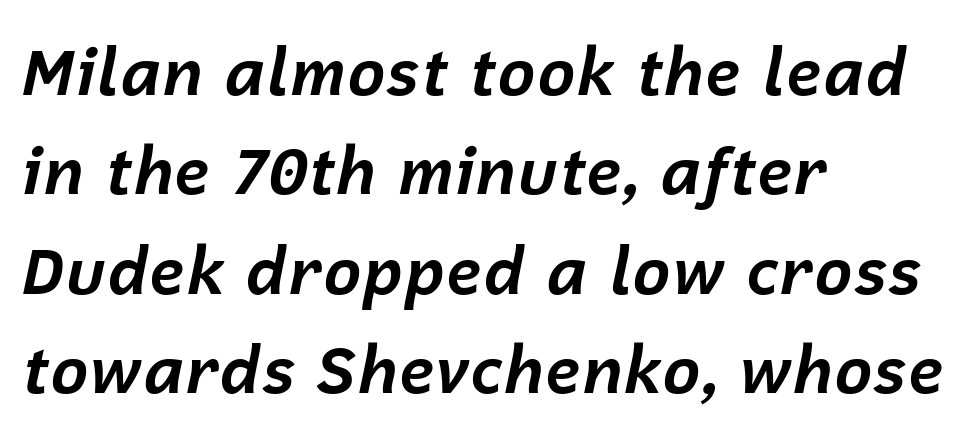
Q: Is the text bold? A: Yes.
Q: Is the text italic (slanted)? A: Yes, it leans right by about 12 degrees.
Q: Is the text underlined? A: No.
Q: How is the paragraph aligned? A: Left-aligned.
Q: Is the spacing between letters normal or unusually wide? A: Normal.
Q: Is the spacing between lines tight, normal or loose? A: Normal.
Q: Width (condensed, normal, or wide)? A: Normal.
Q: Stroke contrast? A: Low.
Q: x-height? A: Medium.
Q: Monospaced? A: No.
